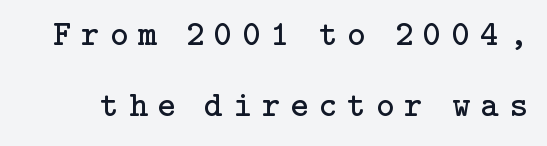
Q: Is the text bold? A: No.
Q: Is the text italic (slanted)? A: No, it is upright.
Q: Is the typeface a serif or a sans-serif typeface? A: Serif.
Q: Is the text underlined? A: No.
Q: Is the spacing between letters normal or unusually wide? A: Unusually wide.
Q: Is the spacing between lines tight, normal or loose? A: Loose.
Q: Width (condensed, normal, or wide)? A: Normal.
Q: Stroke contrast? A: Low.
Q: x-height? A: Medium.
